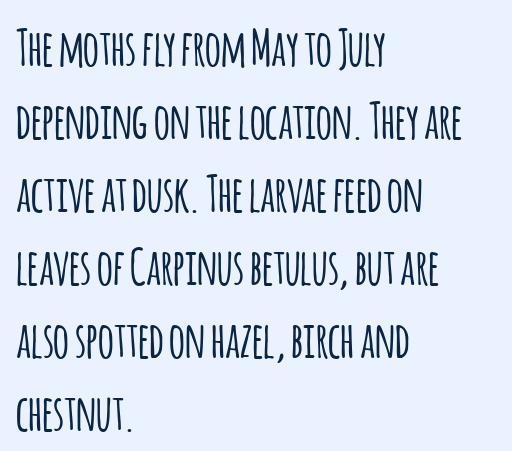
The image shows 50 px condensed sans-serif type, upright; set left-aligned, normal line spacing (1.46x), normal letter spacing, not underlined; low stroke contrast and a large x-height.
